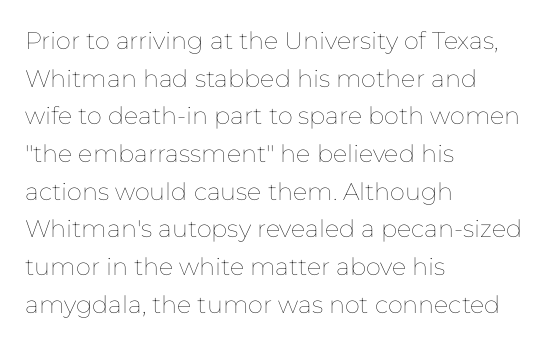
{"italic": "no", "bold": "no", "underline": "no", "align": "left", "line_spacing": "normal", "line_spacing_ratio": 1.57, "letter_spacing": "normal", "letter_spacing_em": 0.0, "glyph_px": 24}
